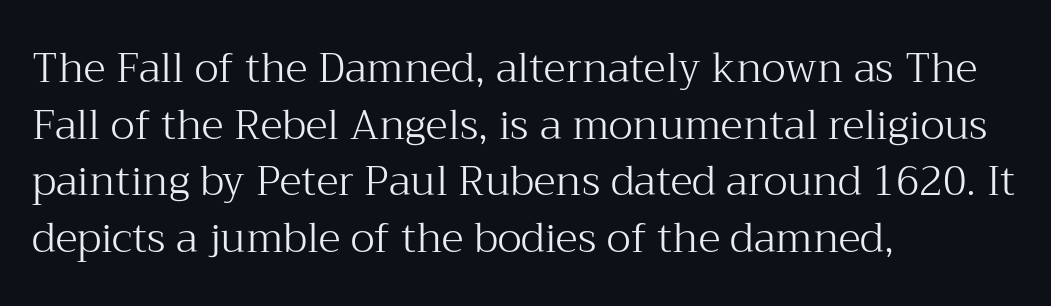
Q: Is the text bold? A: No.
Q: Is the text italic (slanted)? A: No, it is upright.
Q: Is the typeface a serif or a sans-serif typeface? A: Serif.
Q: Is the text underlined? A: No.
Q: How is the paragraph aligned? A: Left-aligned.
Q: Is the spacing between letters normal or unusually wide? A: Normal.
Q: Is the spacing between lines tight, normal or loose? A: Normal.
Q: Width (condensed, normal, or wide)? A: Normal.
Q: Stroke contrast? A: Medium.
Q: x-height? A: Medium.
Q: Monospaced? A: No.
